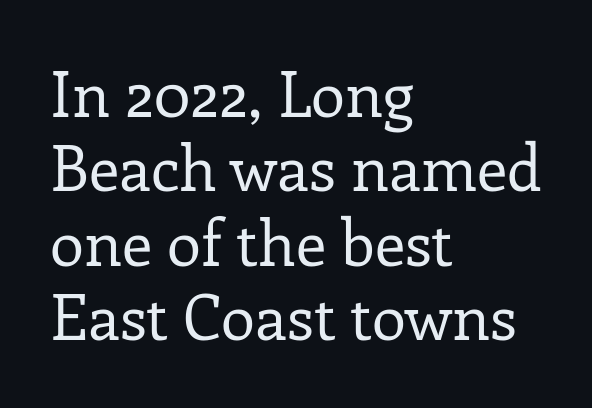
The image shows 62 px regular-weight serif type, upright; set left-aligned, line spacing 1.2x, normal letter spacing, not underlined; low stroke contrast and a medium x-height.
